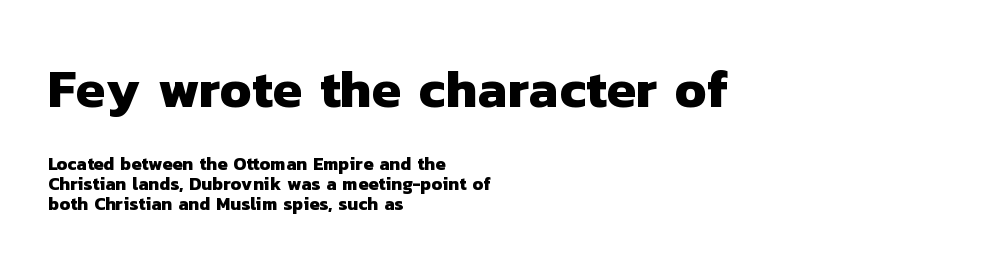
The setting favours the left margin, as ordinary paragraphs usually do. You could barely slide anything between these rows. The line texture is even and compact thanks to regular tracking. Reading top to bottom, the characters get smaller at the block break. Quick note: underline off.
